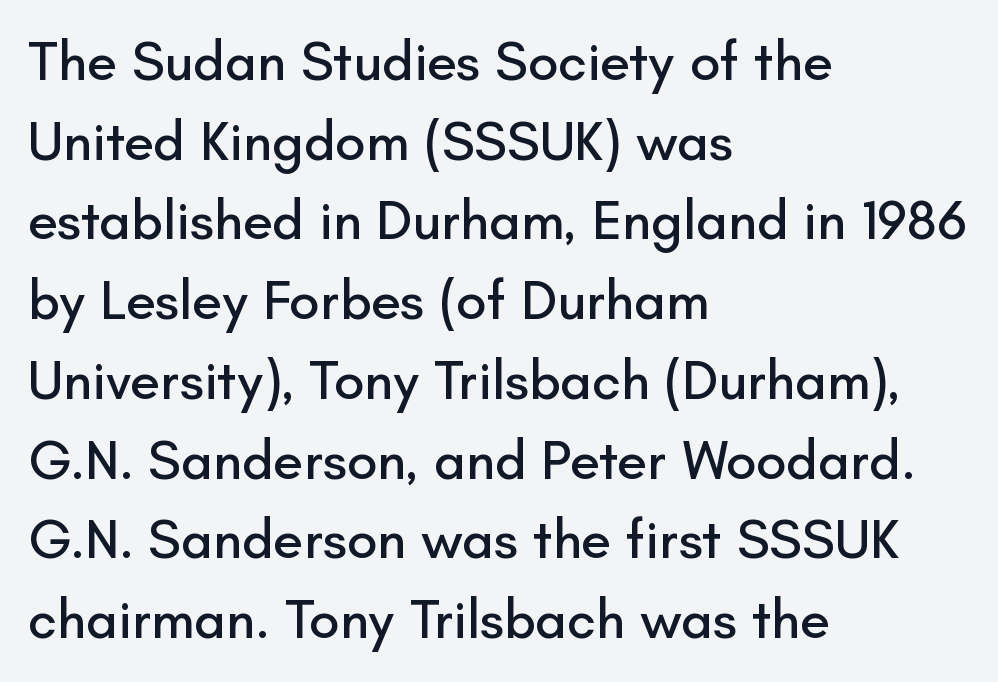
The image shows 55 px sans-serif type, upright; set left-aligned, normal line spacing (1.45x), normal letter spacing, not underlined; low stroke contrast and a small x-height.
